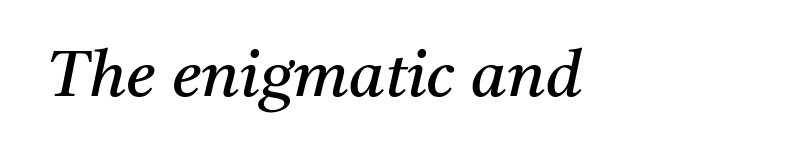
The image shows 65 px regular-weight serif type, italic (leaning right); set normal letter spacing, not underlined; medium stroke contrast and a medium x-height.
